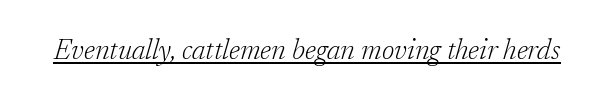
{"serif": "yes", "italic": "yes", "lean": "right", "slant_degrees": 17, "bold": "no", "weight": "light", "width": "normal", "stroke_contrast": "low", "x_height": "medium", "monospaced": "no", "underline": "yes", "letter_spacing": "normal", "letter_spacing_em": 0.0, "glyph_px": 28}
